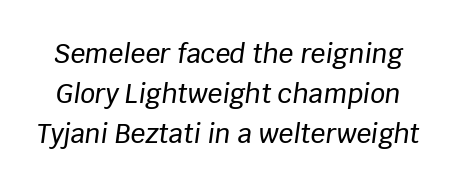
{"italic": "yes", "lean": "right", "slant_degrees": 8, "underline": "no", "line_spacing": "normal", "line_spacing_ratio": 1.53, "letter_spacing": "normal", "letter_spacing_em": 0.0, "glyph_px": 26}
